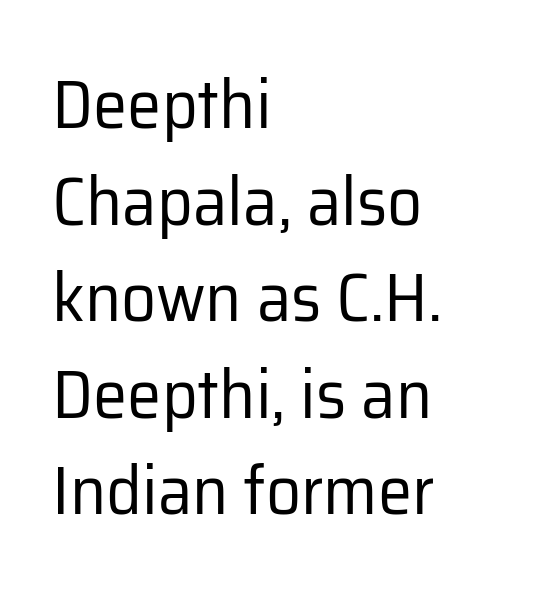
The image shows 69 px regular-weight sans-serif type, upright; set left-aligned, normal line spacing (1.4x), normal letter spacing, not underlined; low stroke contrast and a medium x-height.
